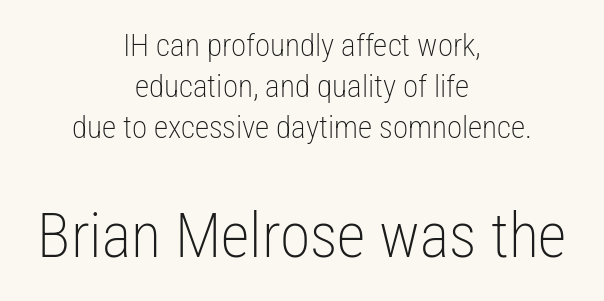
{"serif": "no", "italic": "no", "bold": "no", "weight": "light", "width": "condensed", "stroke_contrast": "low", "x_height": "medium", "monospaced": "no", "underline": "no", "align": "center", "line_spacing": "normal", "line_spacing_ratio": 1.32, "letter_spacing": "normal", "letter_spacing_em": 0.0, "larger_block": "second", "size_ratio": 2.0, "glyph_px": 62}
